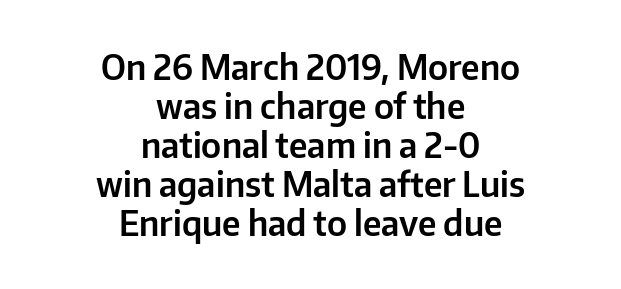
Q: Is the text italic (slanted)? A: No, it is upright.
Q: Is the typeface a serif or a sans-serif typeface? A: Sans-serif.
Q: Is the text underlined? A: No.
Q: How is the paragraph aligned? A: Centered.
Q: Is the spacing between letters normal or unusually wide? A: Normal.
Q: Is the spacing between lines tight, normal or loose? A: Tight.
Q: Width (condensed, normal, or wide)? A: Normal.
Q: Stroke contrast? A: Low.
Q: x-height? A: Medium.
Q: Monospaced? A: No.
